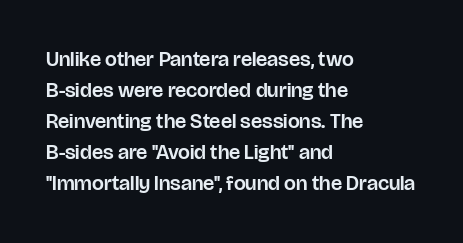
Q: Is the text italic (slanted)? A: No, it is upright.
Q: Is the text underlined? A: No.
Q: How is the paragraph aligned? A: Left-aligned.
Q: Is the spacing between letters normal or unusually wide? A: Normal.
Q: Is the spacing between lines tight, normal or loose? A: Normal.
